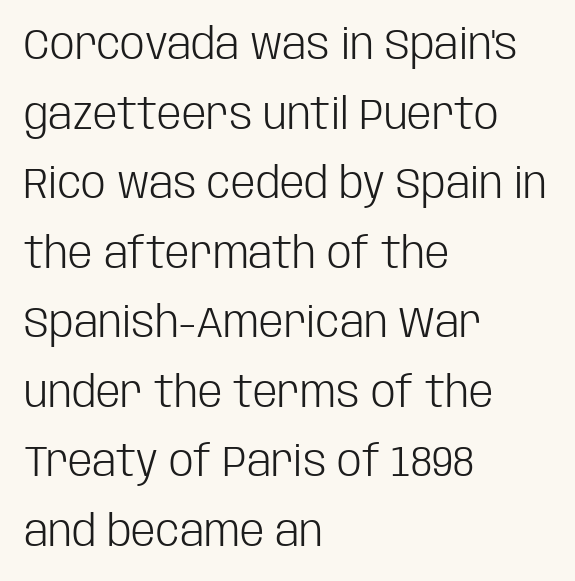
Spacing verdict: proportional, widths tailored to each character. Each new line begins a customary step beneath the previous one. Visually the block forms a straight wall on the left and a jagged coastline on the right. Vertical stems look standard width or narrower in stroke.
